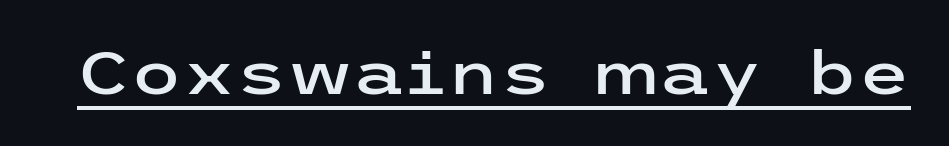
The image shows 60 px wide sans-serif type, upright; set normal letter spacing, underlined; low stroke contrast and a medium x-height.
